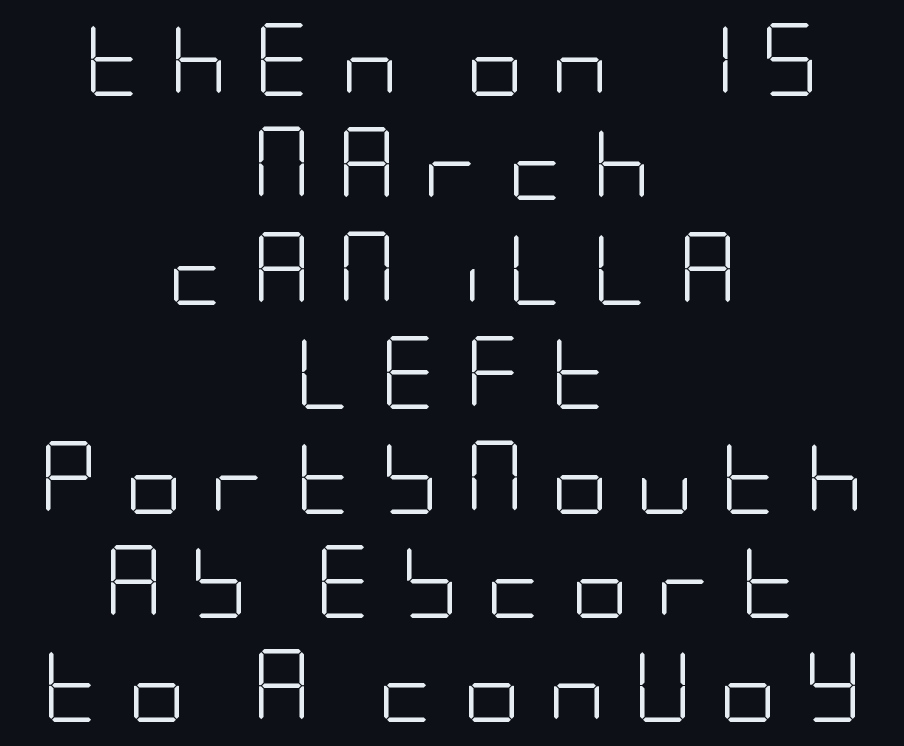
The letters are spread apart with noticeably loose tracking. Is there much room between lines? A standard amount, neither cramped nor airy. The string is rendered with underlining switched off. Every stem runs plumb, perpendicular to the baseline. No extra ink here — the face is not bold.
